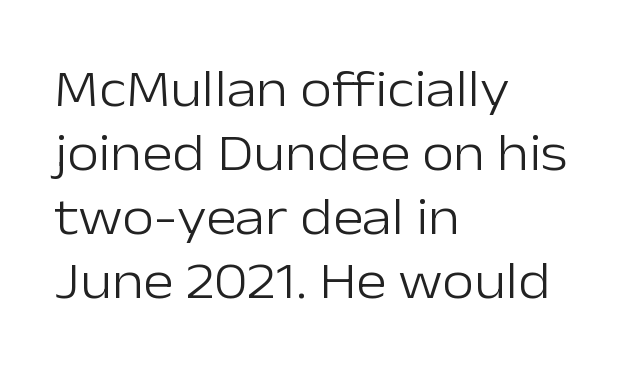
The image shows 52 px light sans-serif type, upright; set left-aligned, line spacing 1.23x, normal letter spacing, not underlined; low stroke contrast and a medium x-height.
